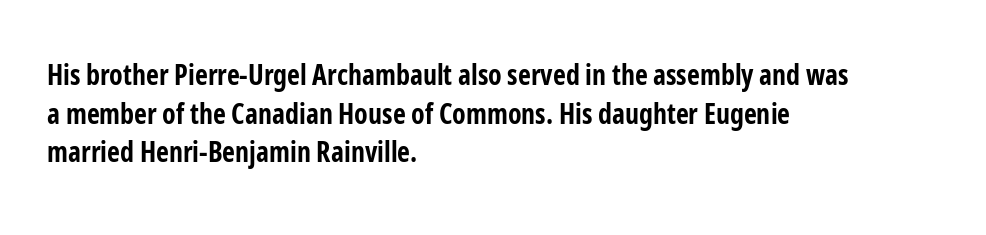
These lines sit exactly where default settings would place them. This sample has the flowing, uneven cadence of proportional lettering. This sample uses an upright cut, with every glyph sitting square on the baseline. Descender tails drop into unmarked territory.
